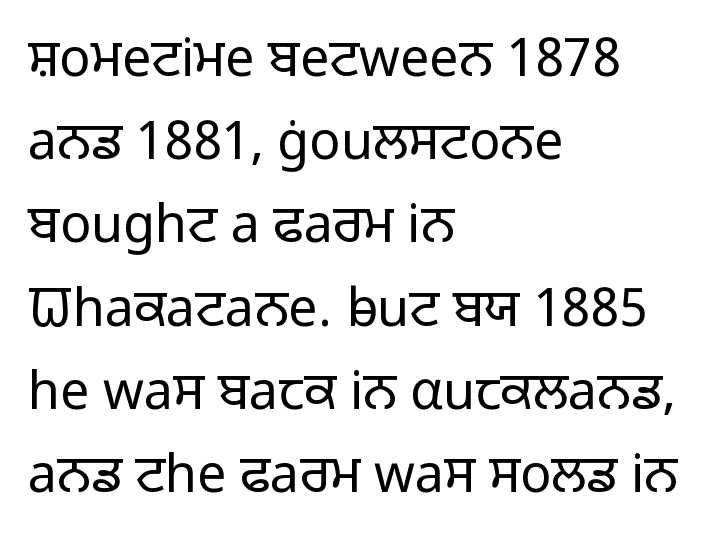
The image shows 52 px light sans-serif type, upright; set left-aligned, normal line spacing (1.6x), normal letter spacing, not underlined; low stroke contrast and a medium x-height.
